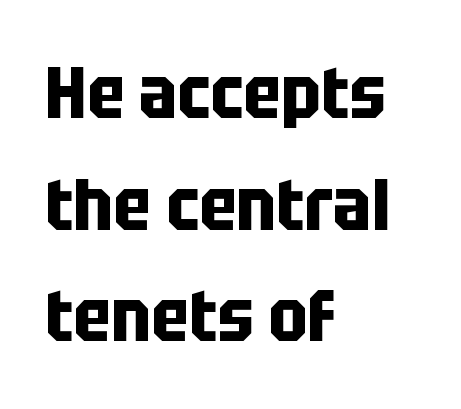
The image shows 73 px bold, condensed sans-serif type, upright; set left-aligned, normal line spacing (1.53x), normal letter spacing, not underlined; low stroke contrast and a large x-height.
